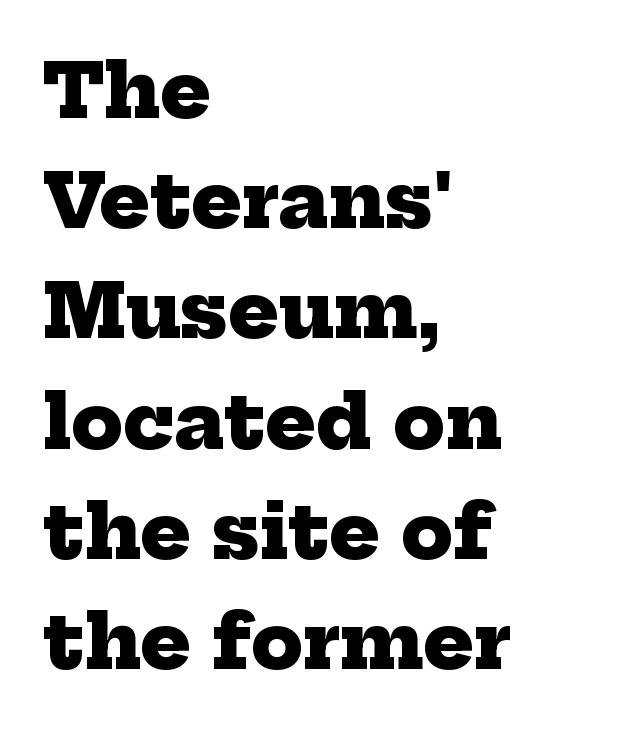
{"serif": "yes", "bold": "yes", "weight": "heavy", "width": "normal", "stroke_contrast": "low", "x_height": "medium", "monospaced": "no", "underline": "no", "align": "left", "line_spacing": "normal", "line_spacing_ratio": 1.47, "letter_spacing": "normal", "letter_spacing_em": 0.0, "glyph_px": 75}
